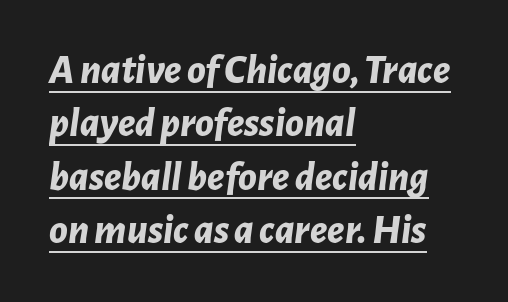
The image shows 42 px bold type, italic (leaning right); set left-aligned, normal line spacing (1.27x), normal letter spacing, underlined; low stroke contrast and a medium x-height.
